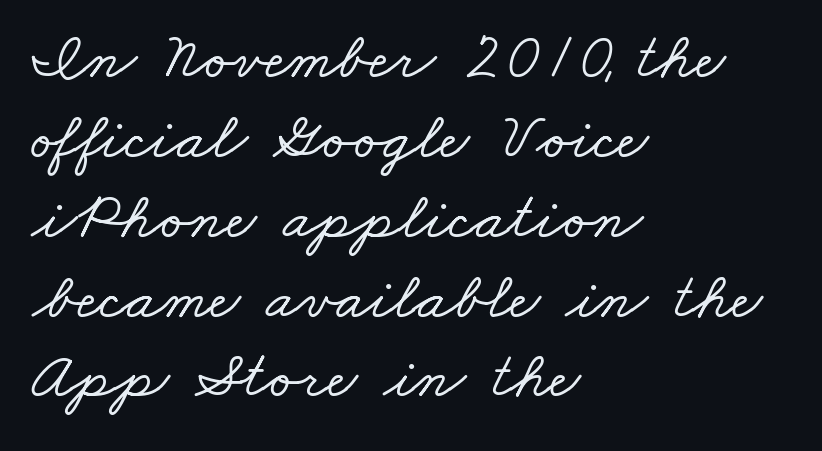
A typesetter would label this face a serif. Standard letterfit; no display-style spreading of the glyphs. Teacher's note: observe the even left margin — that is flush-left alignment. Here the designer chose a conventional face with non-uniform glyph widths. Check under the words: just untouched page.
